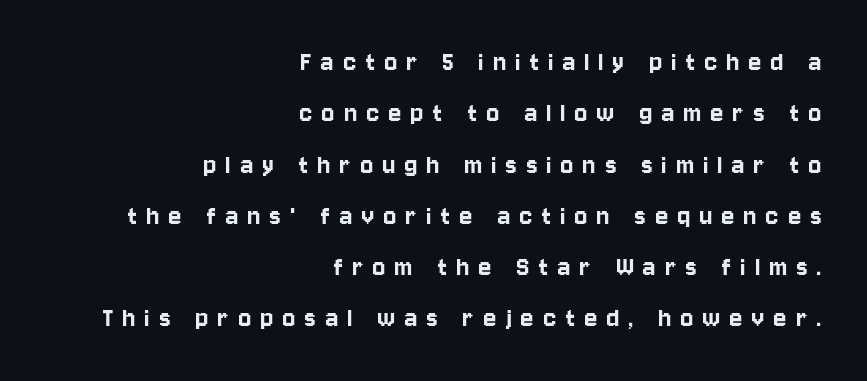
The text was rendered using a sans face with plain stroke endings. The text block is weighted toward the right margin, trailing off unevenly leftward. The passage shown is typed in a proportional face where columns would drift. Nobody drew a line under any word here. Every stem runs plumb, perpendicular to the baseline.
